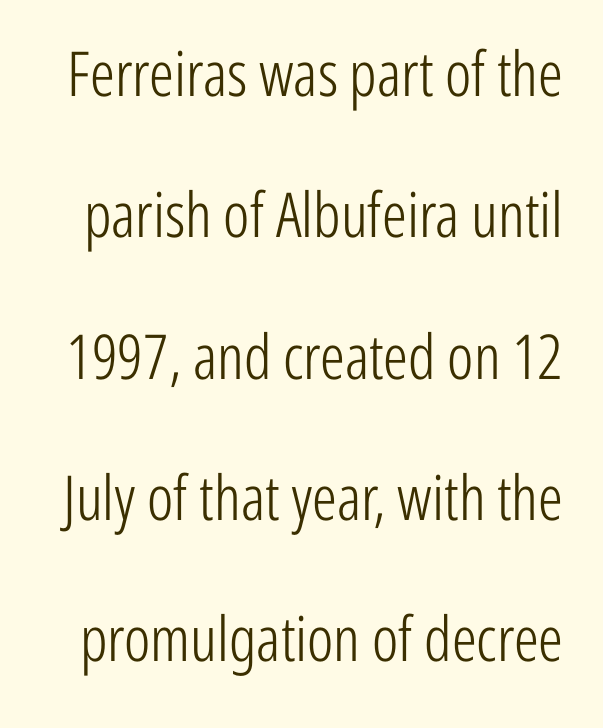
{"serif": "no", "italic": "no", "bold": "no", "weight": "light", "width": "condensed", "stroke_contrast": "low", "x_height": "medium", "monospaced": "no", "underline": "no", "line_spacing": "loose", "line_spacing_ratio": 2.28, "letter_spacing": "normal", "letter_spacing_em": 0.0, "glyph_px": 62}
